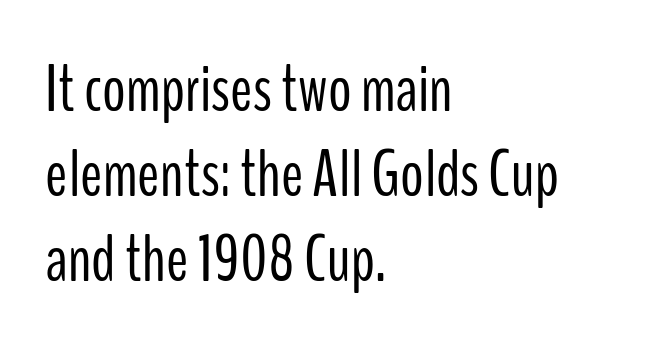
The image shows 66 px light, condensed sans-serif type, upright; set left-aligned, normal line spacing (1.29x), normal letter spacing, not underlined; low stroke contrast and a medium x-height.
